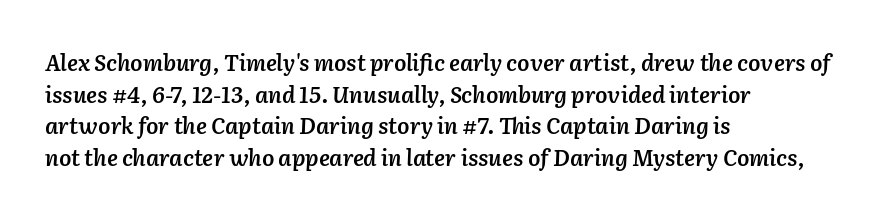
Q: Is the text bold? A: Semi-bold.
Q: Is the text italic (slanted)? A: Yes, it leans right by about 2 degrees.
Q: Is the text underlined? A: No.
Q: How is the paragraph aligned? A: Left-aligned.
Q: Is the spacing between letters normal or unusually wide? A: Normal.
Q: Is the spacing between lines tight, normal or loose? A: Normal.
